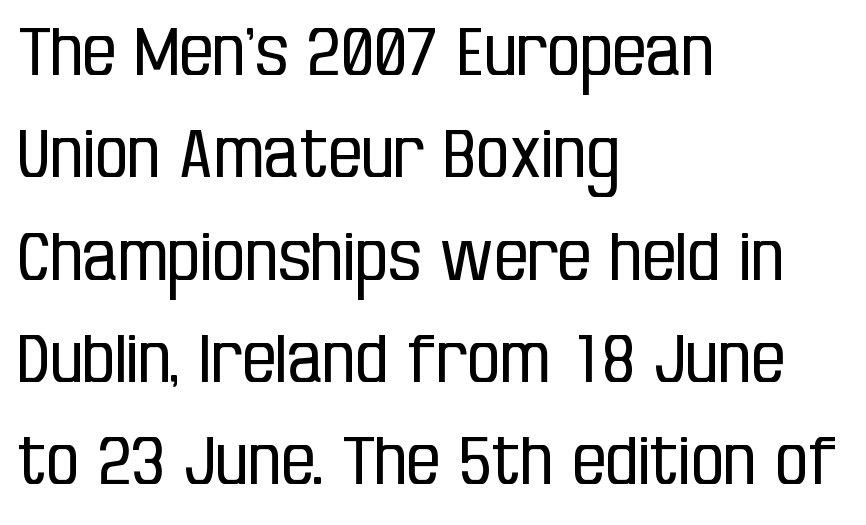
{"serif": "no", "italic": "no", "bold": "no", "weight": "regular", "width": "condensed", "stroke_contrast": "low", "x_height": "large", "monospaced": "no", "underline": "no", "align": "left", "line_spacing": "normal", "line_spacing_ratio": 1.55, "letter_spacing": "normal", "letter_spacing_em": 0.0, "glyph_px": 66}
